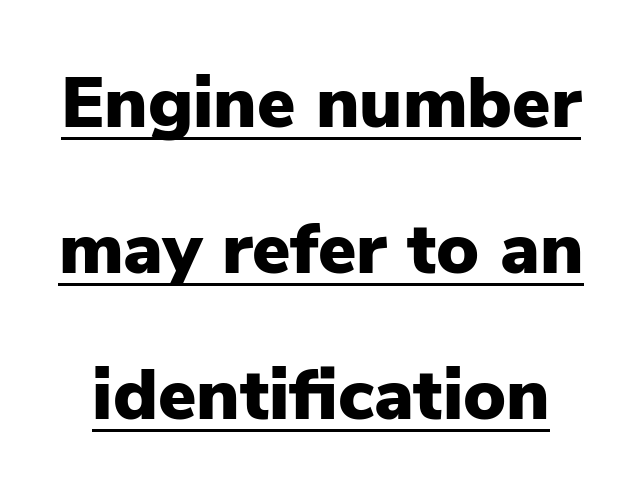
Q: Is the text bold? A: Yes.
Q: Is the text italic (slanted)? A: No, it is upright.
Q: Is the typeface a serif or a sans-serif typeface? A: Sans-serif.
Q: Is the text underlined? A: Yes.
Q: Is the spacing between letters normal or unusually wide? A: Normal.
Q: Is the spacing between lines tight, normal or loose? A: Loose.
Q: Width (condensed, normal, or wide)? A: Normal.
Q: Stroke contrast? A: Low.
Q: x-height? A: Medium.
Q: Monospaced? A: No.
